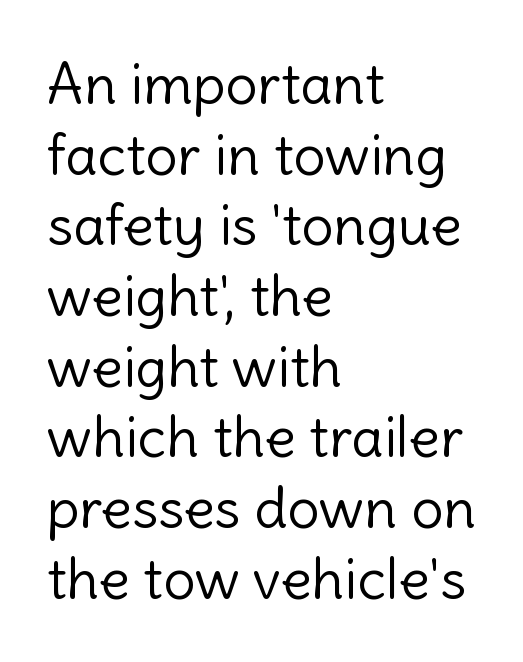
Q: Is the text bold? A: No.
Q: Is the text italic (slanted)? A: No, it is upright.
Q: Is the typeface a serif or a sans-serif typeface? A: Sans-serif.
Q: Is the text underlined? A: No.
Q: How is the paragraph aligned? A: Left-aligned.
Q: Is the spacing between letters normal or unusually wide? A: Normal.
Q: Width (condensed, normal, or wide)? A: Normal.
Q: x-height? A: Medium.
Q: Monospaced? A: No.
